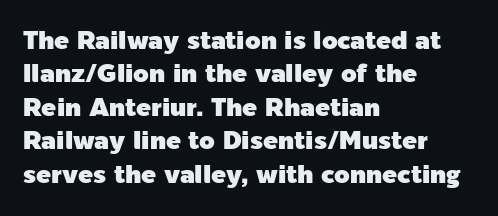
{"italic": "no", "underline": "no", "align": "left", "line_spacing": "normal", "line_spacing_ratio": 1.34, "letter_spacing": "normal", "letter_spacing_em": 0.0, "glyph_px": 25}
